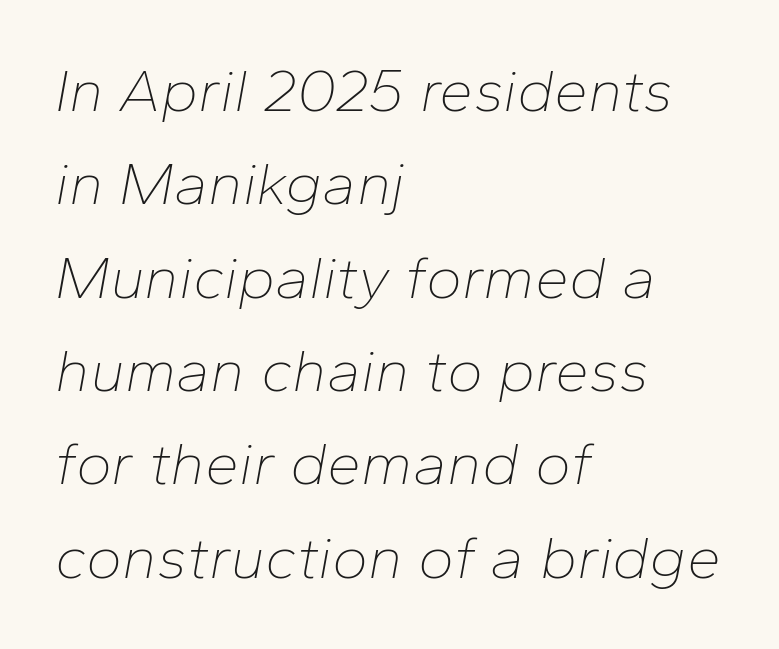
The image shows 61 px thin type, italic (leaning right); set left-aligned, normal line spacing (1.53x), normal letter spacing, not underlined; low stroke contrast and a medium x-height.
